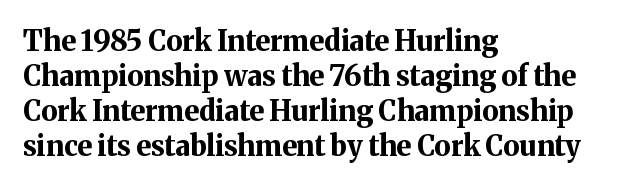
The image shows 28 px bold serif type, upright; set left-aligned, normal line spacing (1.25x), normal letter spacing, not underlined; medium stroke contrast and a medium x-height.
